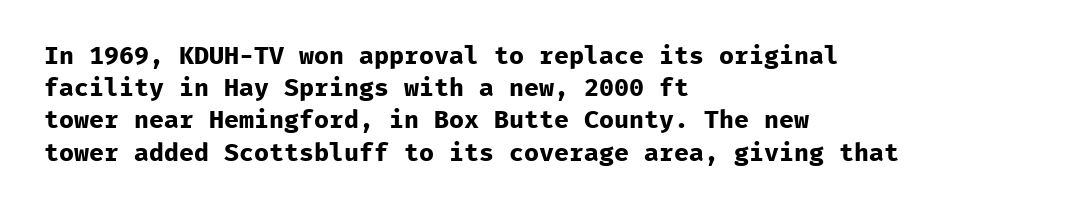
{"italic": "no", "bold": "yes", "underline": "no", "align": "left", "line_spacing": "normal", "line_spacing_ratio": 1.29, "letter_spacing": "normal", "letter_spacing_em": 0.0, "glyph_px": 25}
